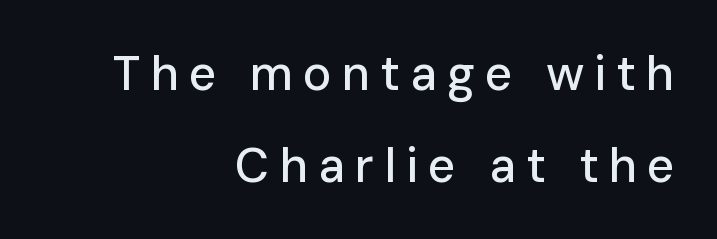
The setting favours the right margin, as signatures and pull-quotes sometimes do. Note: no serifs on the glyphs. Do the characters align in a grid? No, the font is proportional. This rendering widens character spacing well past its baseline value. No word sits above an underline. The typography opts for an upright posture over an oblique one.
